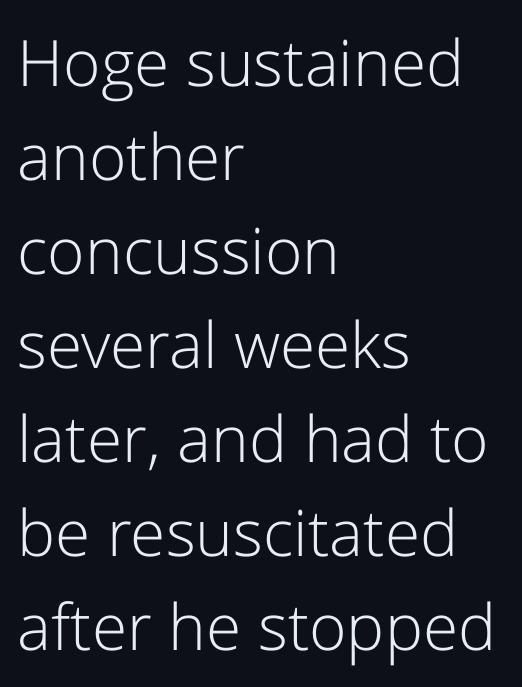
Q: Is the text bold? A: No.
Q: Is the text italic (slanted)? A: No, it is upright.
Q: Is the typeface a serif or a sans-serif typeface? A: Sans-serif.
Q: Is the text underlined? A: No.
Q: How is the paragraph aligned? A: Left-aligned.
Q: Is the spacing between letters normal or unusually wide? A: Normal.
Q: Is the spacing between lines tight, normal or loose? A: Normal.
Q: Width (condensed, normal, or wide)? A: Normal.
Q: Stroke contrast? A: Low.
Q: x-height? A: Medium.
Q: Monospaced? A: No.
